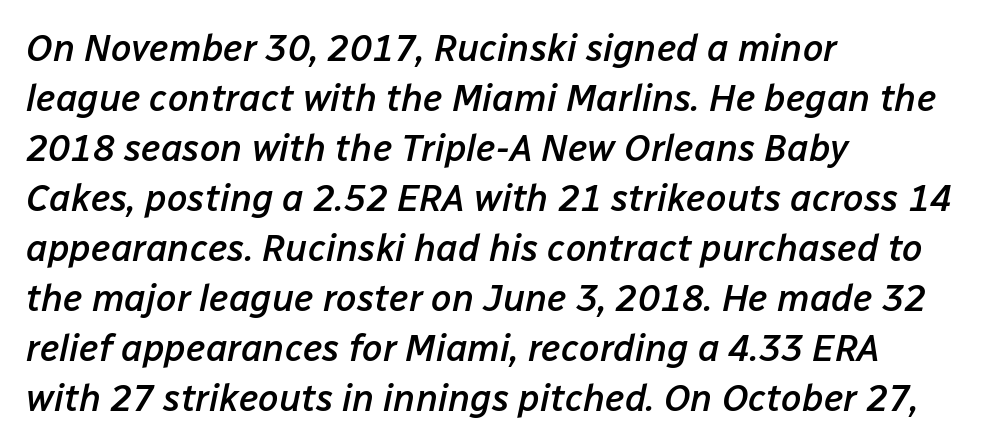
The image shows 37 px semibold type, italic (leaning right); set left-aligned, normal line spacing (1.35x), normal letter spacing, not underlined; low stroke contrast and a medium x-height.
